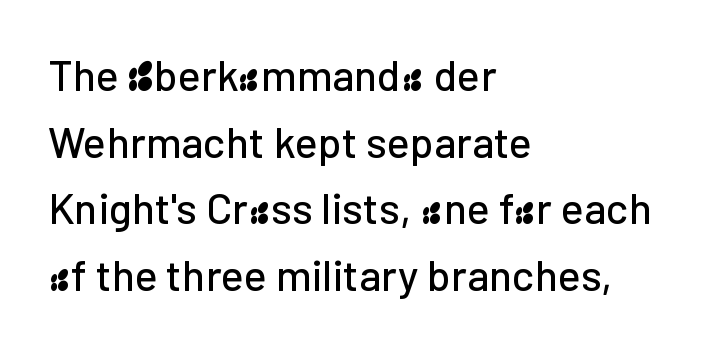
The image shows 43 px sans-serif type, upright; set left-aligned, normal line spacing (1.55x), normal letter spacing, not underlined; low stroke contrast and a medium x-height.
